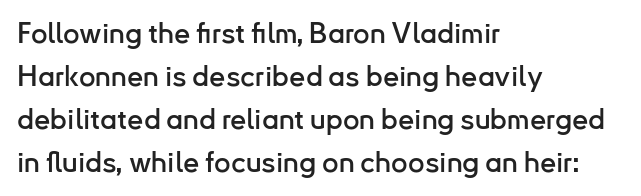
The axis of the letterforms is exactly vertical. Reading down the column, the eye jumps a familiar distance to each next line. The gaps between neighbouring characters are ordinary and unremarkable. You can tell from the bare stems that sans-serif type was used.
